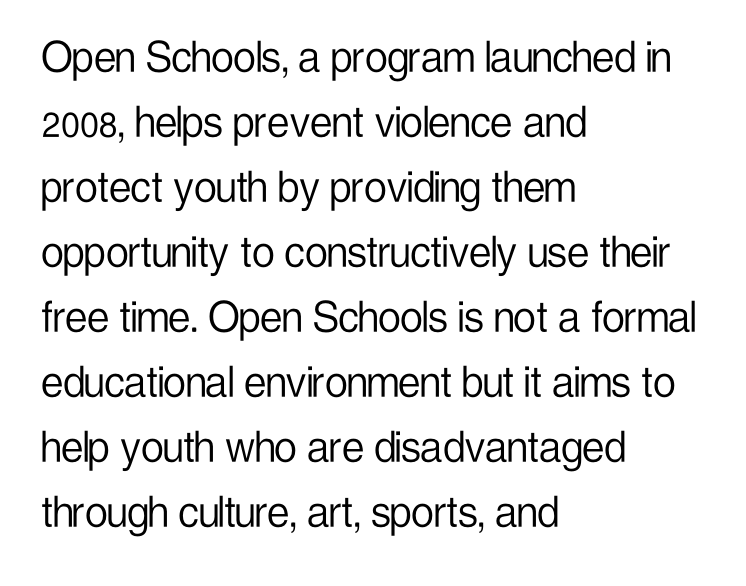
{"serif": "no", "italic": "no", "bold": "no", "weight": "light", "width": "condensed", "stroke_contrast": "low", "x_height": "medium", "monospaced": "no", "underline": "no", "align": "left", "line_spacing": "normal", "line_spacing_ratio": 1.3, "letter_spacing": "normal", "letter_spacing_em": 0.0, "glyph_px": 50}
